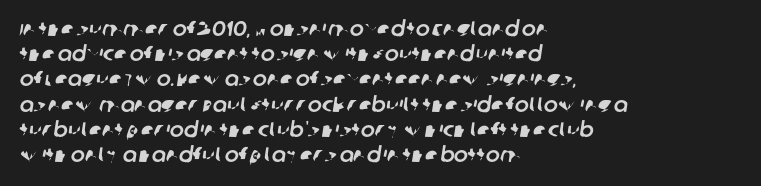
Q: Is the text underlined? A: No.
Q: How is the paragraph aligned? A: Left-aligned.
Q: Is the spacing between letters normal or unusually wide? A: Normal.
